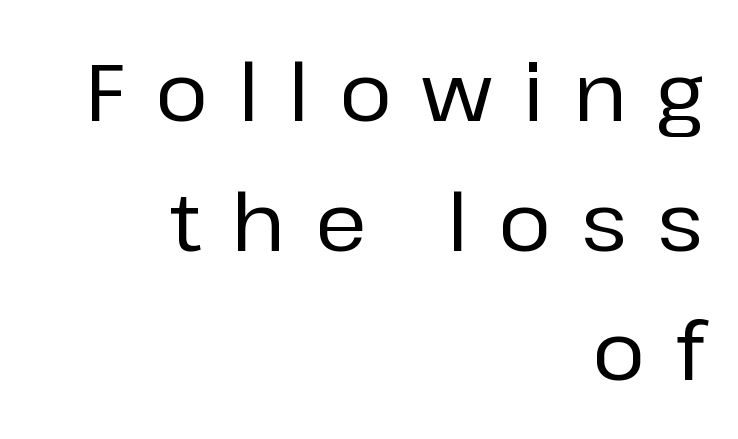
Q: Is the text italic (slanted)? A: No, it is upright.
Q: Is the typeface a serif or a sans-serif typeface? A: Sans-serif.
Q: Is the text underlined? A: No.
Q: How is the paragraph aligned? A: Right-aligned.
Q: Is the spacing between letters normal or unusually wide? A: Unusually wide.
Q: Is the spacing between lines tight, normal or loose? A: Normal.
Q: Width (condensed, normal, or wide)? A: Normal.
Q: Stroke contrast? A: Low.
Q: x-height? A: Medium.
Q: Monospaced? A: No.
